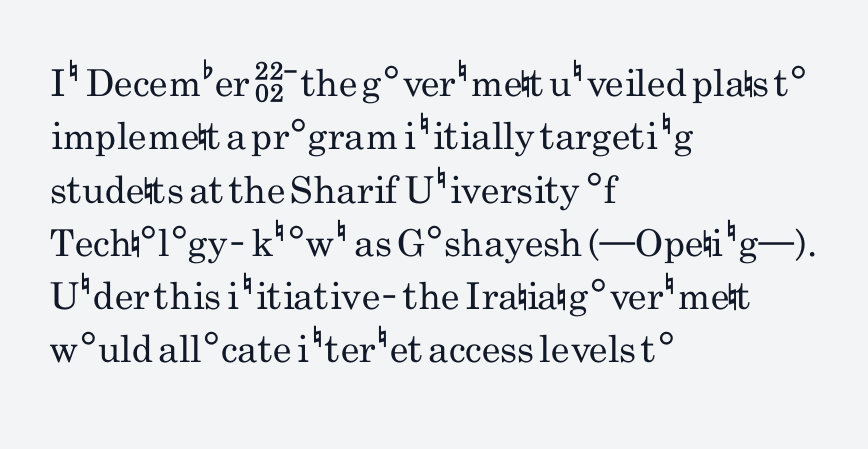
Q: Is the text bold? A: No.
Q: Is the text italic (slanted)? A: No, it is upright.
Q: Is the typeface a serif or a sans-serif typeface? A: Sans-serif.
Q: Is the text underlined? A: No.
Q: How is the paragraph aligned? A: Left-aligned.
Q: Is the spacing between letters normal or unusually wide? A: Normal.
Q: Is the spacing between lines tight, normal or loose? A: Normal.
Q: Width (condensed, normal, or wide)? A: Condensed.
Q: Stroke contrast? A: Low.
Q: x-height? A: Small.
Q: Monospaced? A: No.
